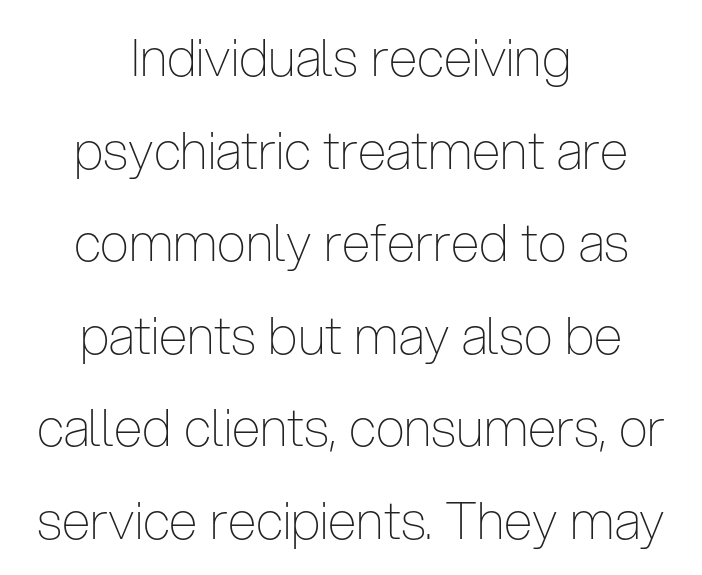
The image shows 52 px thin, condensed sans-serif type, upright; set centered, line spacing 1.78x, normal letter spacing, not underlined; low stroke contrast and a medium x-height.
